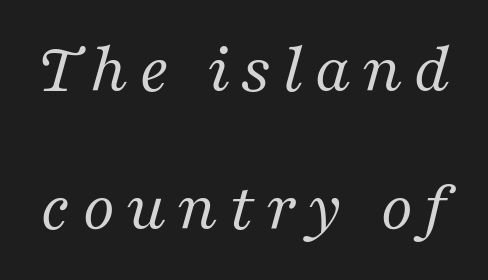
The image shows 71 px regular-weight serif type, italic (leaning right); set loose line spacing (1.94x), not underlined; medium stroke contrast and a medium x-height.
